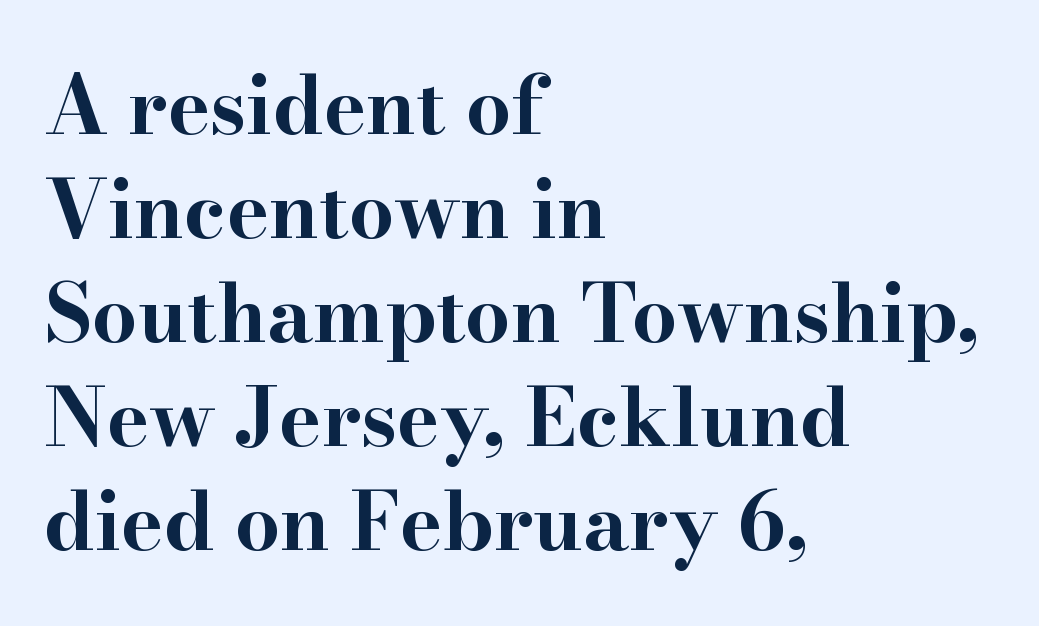
The horizontal fit of the characters is conventional and even. These lines carry a lot of weight — the face is fully bold. The lines are quadded left. Quick note: interline space is typical. Italic? Not at all — the glyphs are vertical.
